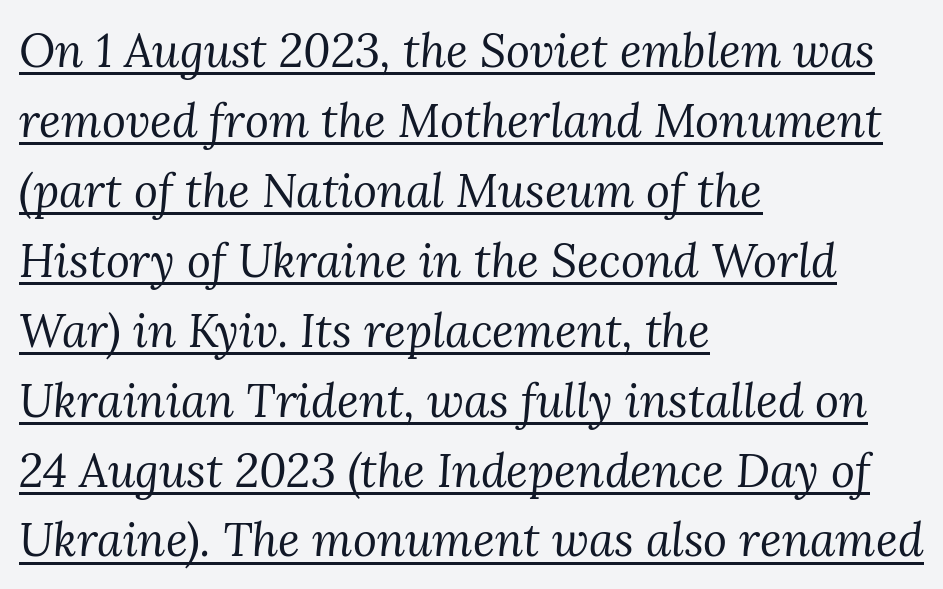
Is this a fixed-width face? No — the glyphs have proportional, varying widths. Like a heading marked for emphasis, these lines bear an underscore. These lines were composed using italics. In terms of letterform style, serifs are clearly present. Glyph-to-glyph distance matches everyday printed text. The designer left line spacing at the default.
